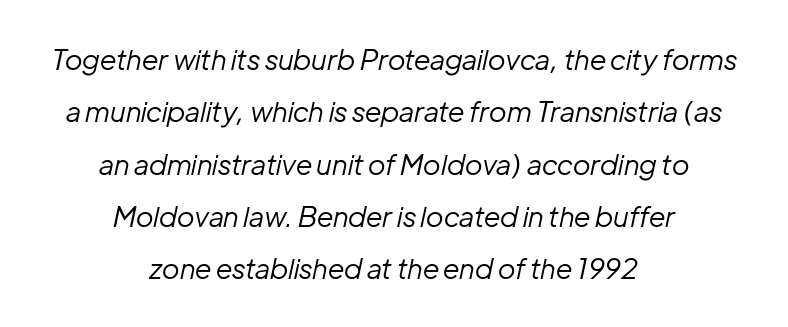
A typesetter would call this proportional, since set widths differ per character. The face used here has a pronounced slope to its letters. Centered paragraph, ragged on both sides. The letterforms sit shoulder to shoulder at normal distance.
